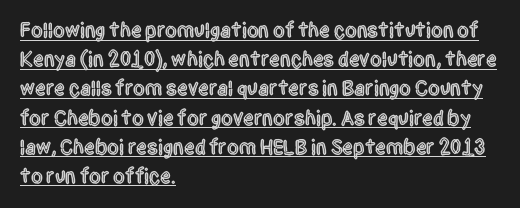
The rendering keeps characters at their native spacing. Descenders here cross a horizontal rule under the line. Is there much room between lines? A standard amount, neither cramped nor airy. Ascenders rise straight up at ninety degrees. Alignment: flush left.
